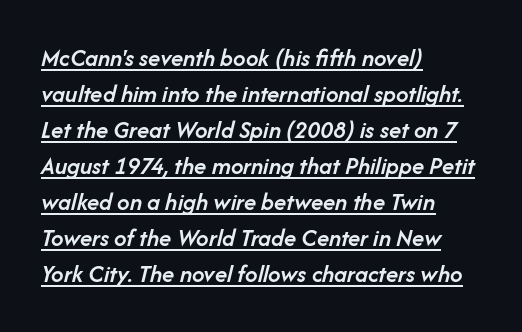
Q: Is the text bold? A: Semi-bold.
Q: Is the text italic (slanted)? A: Yes, it leans right by about 14 degrees.
Q: Is the text underlined? A: Yes.
Q: How is the paragraph aligned? A: Left-aligned.
Q: Is the spacing between letters normal or unusually wide? A: Normal.
Q: Is the spacing between lines tight, normal or loose? A: Normal.
